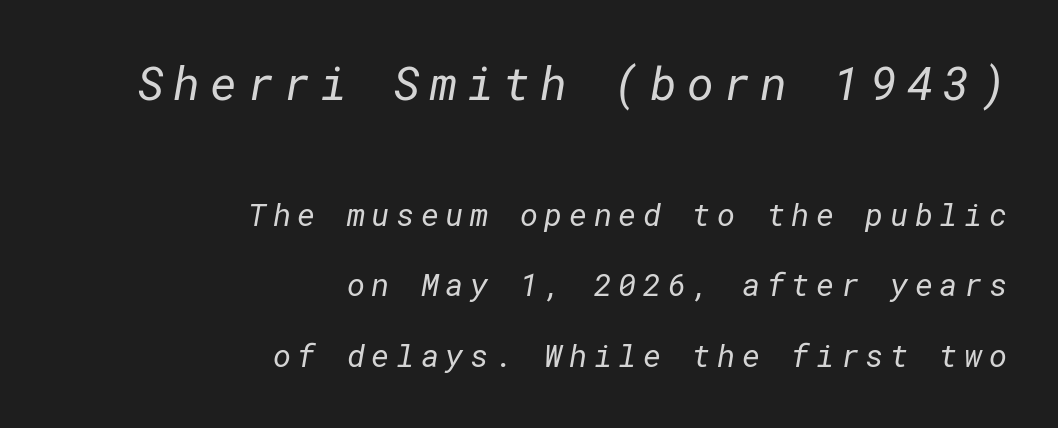
Q: Is the text bold? A: No.
Q: Is the typeface a serif or a sans-serif typeface? A: Sans-serif.
Q: Is the text underlined? A: No.
Q: How is the paragraph aligned? A: Right-aligned.
Q: Is the spacing between letters normal or unusually wide? A: Unusually wide.
Q: Is the spacing between lines tight, normal or loose? A: Loose.
Q: Which block of text is set in a larger size, the first (top) or the second (bottom)? A: The first (top) one.
Q: Width (condensed, normal, or wide)? A: Normal.
Q: Stroke contrast? A: Low.
Q: x-height? A: Medium.
